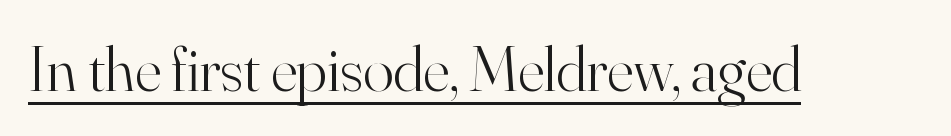
Is there any slant? The stems are plumb. Is this a fixed-width face? No — the glyphs have proportional, varying widths. I'd call this a serif setting — the letters wear small feet. Standard letterfit; no display-style spreading of the glyphs. Glance below the letters and you will spot a drawn line.
